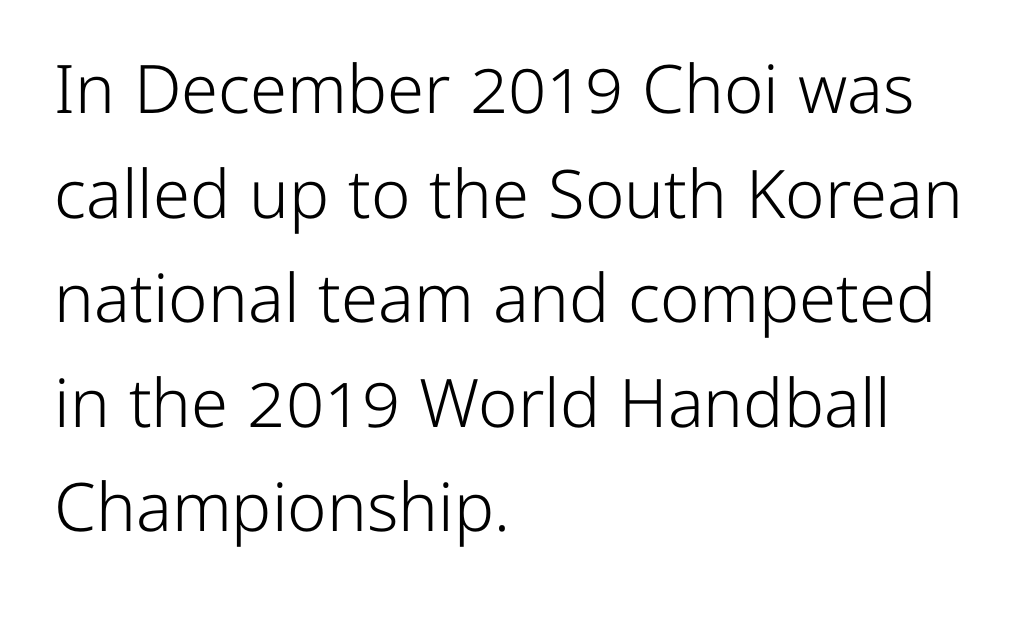
Q: Is the text bold? A: No.
Q: Is the text italic (slanted)? A: No, it is upright.
Q: Is the typeface a serif or a sans-serif typeface? A: Sans-serif.
Q: Is the text underlined? A: No.
Q: How is the paragraph aligned? A: Left-aligned.
Q: Is the spacing between letters normal or unusually wide? A: Normal.
Q: Is the spacing between lines tight, normal or loose? A: Normal.
Q: Width (condensed, normal, or wide)? A: Normal.
Q: Stroke contrast? A: Low.
Q: x-height? A: Medium.
Q: Monospaced? A: No.
